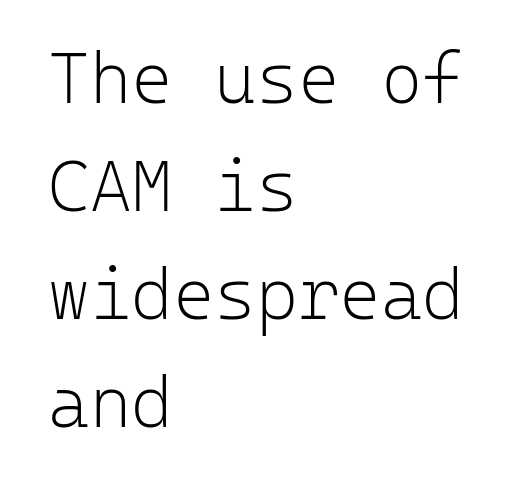
{"serif": "no", "italic": "no", "bold": "no", "weight": "light", "width": "normal", "stroke_contrast": "low", "x_height": "medium", "monospaced": "yes", "underline": "no", "align": "left", "line_spacing": "normal", "line_spacing_ratio": 1.52, "letter_spacing": "normal", "letter_spacing_em": 0.0, "glyph_px": 71}
